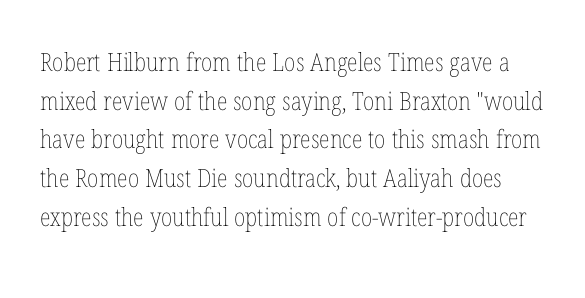
The image shows 25 px text type, upright; set normal line spacing (1.55x), normal letter spacing, not underlined.
